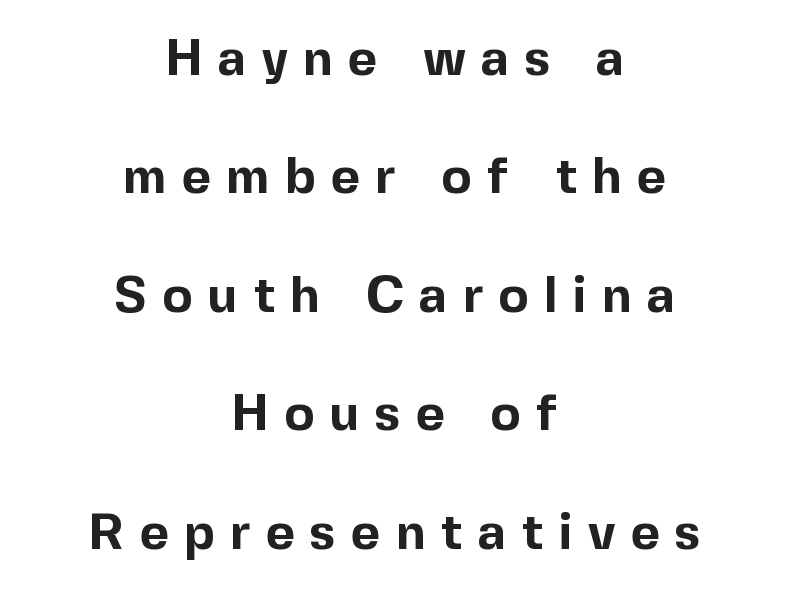
{"serif": "no", "italic": "no", "bold": "yes", "weight": "bold", "width": "normal", "x_height": "medium", "monospaced": "no", "underline": "no", "align": "center", "line_spacing": "loose", "line_spacing_ratio": 2.37, "letter_spacing": "wide", "letter_spacing_em": 0.31, "glyph_px": 50}
